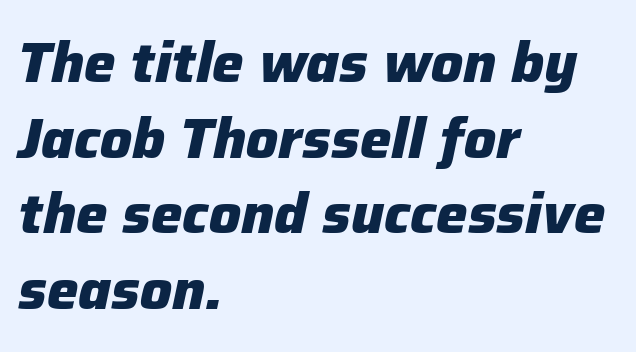
Q: Is the text bold? A: Yes.
Q: Is the text italic (slanted)? A: Yes, it leans right by about 12 degrees.
Q: Is the text underlined? A: No.
Q: How is the paragraph aligned? A: Left-aligned.
Q: Is the spacing between letters normal or unusually wide? A: Normal.
Q: Is the spacing between lines tight, normal or loose? A: Normal.
Q: Width (condensed, normal, or wide)? A: Normal.
Q: Stroke contrast? A: Low.
Q: x-height? A: Medium.
Q: Monospaced? A: No.
